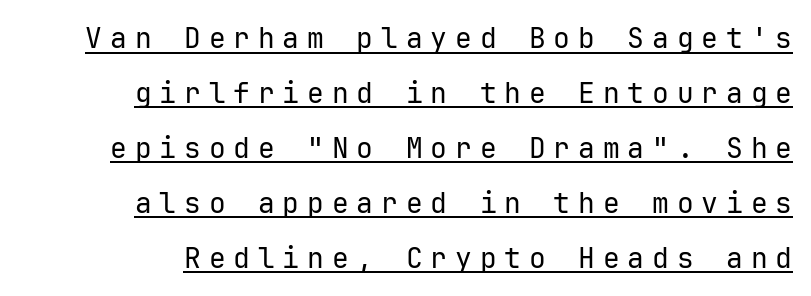
The image shows 28 px regular-weight sans-serif type, upright, monospaced; set loose line spacing (1.96x), unusually wide letter spacing (+0.28 em), underlined; low stroke contrast and a medium x-height.
